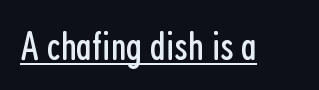
Inter-character spacing is left at the font's built-in metrics. Unlike italic type, these characters show no tilt at all. Bold? No — there's no thickening of the strokes. This sample carries an underscore along the baseline area.
